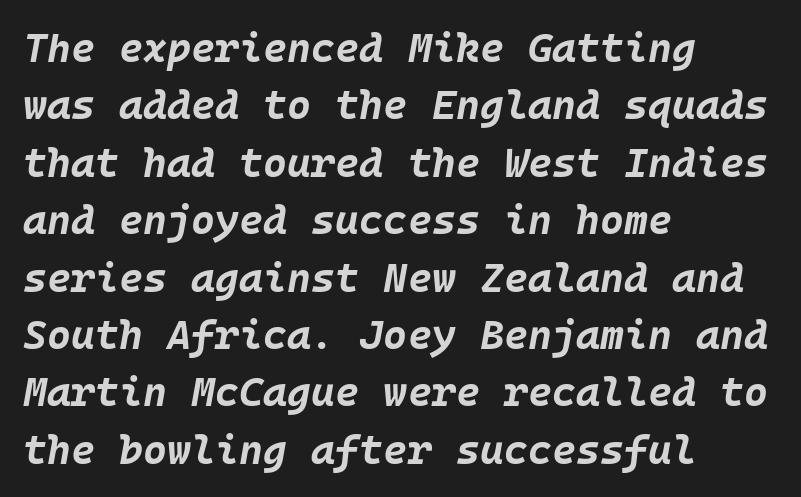
Compared with ordinary roman type, these characters are visibly tilted. Vertically, the passage feels balanced, rows spaced as you'd expect. This sample is left-justified, so line endings fall wherever the words run out. As a designer I'd log this as weight 700, bold. A bare baseline throughout the passage.
